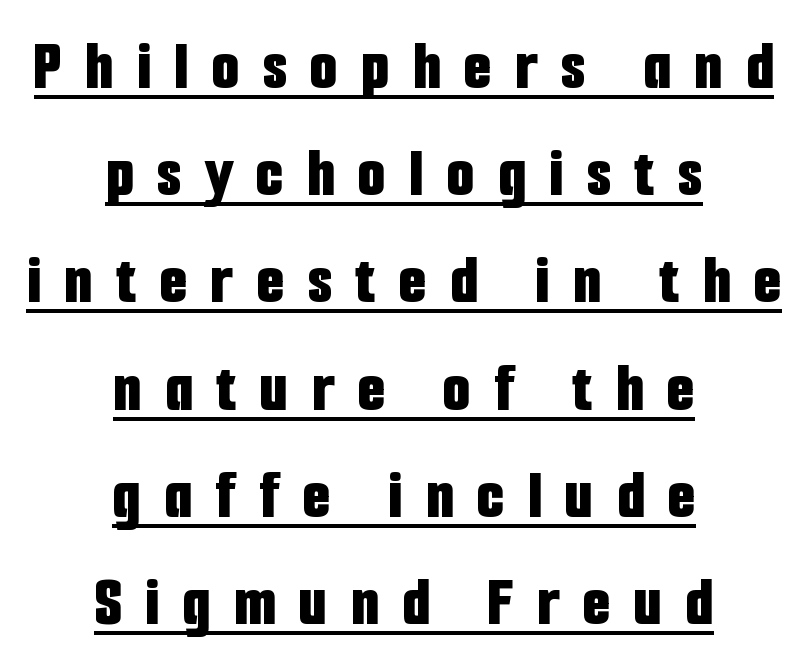
Q: Is the text bold? A: Yes.
Q: Is the text italic (slanted)? A: No, it is upright.
Q: Is the typeface a serif or a sans-serif typeface? A: Sans-serif.
Q: Is the text underlined? A: Yes.
Q: How is the paragraph aligned? A: Centered.
Q: Is the spacing between letters normal or unusually wide? A: Unusually wide.
Q: Is the spacing between lines tight, normal or loose? A: Normal.
Q: Width (condensed, normal, or wide)? A: Condensed.
Q: Stroke contrast? A: Low.
Q: x-height? A: Medium.
Q: Monospaced? A: No.
